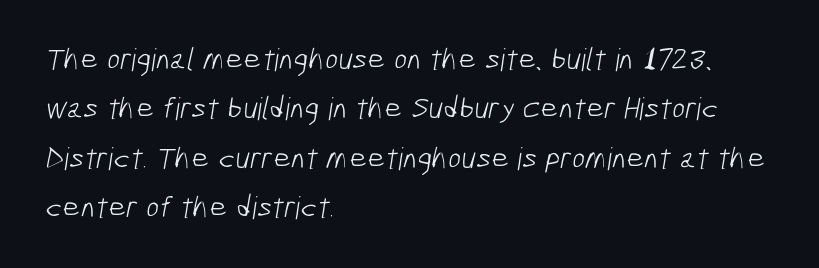
Q: Is the text bold? A: No.
Q: Is the typeface a serif or a sans-serif typeface? A: Sans-serif.
Q: Is the text underlined? A: No.
Q: How is the paragraph aligned? A: Left-aligned.
Q: Is the spacing between letters normal or unusually wide? A: Normal.
Q: Is the spacing between lines tight, normal or loose? A: Normal.
Q: Width (condensed, normal, or wide)? A: Condensed.
Q: Stroke contrast? A: Low.
Q: x-height? A: Medium.
Q: Monospaced? A: No.
